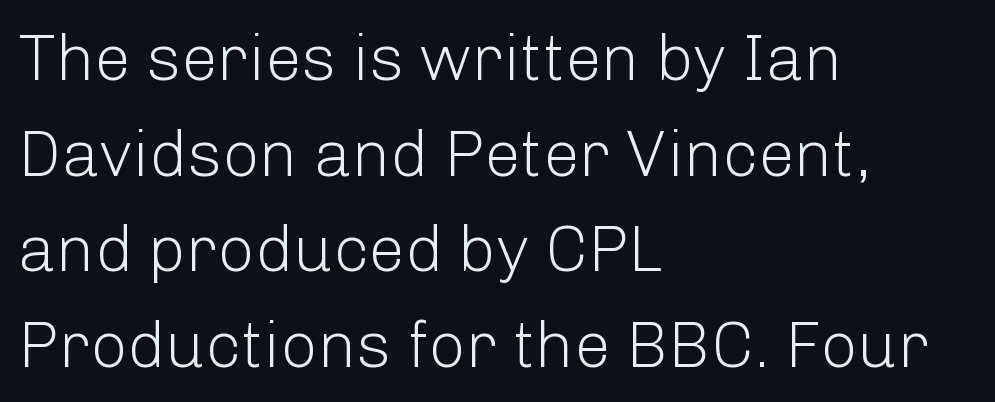
{"serif": "no", "italic": "no", "bold": "no", "weight": "light", "width": "normal", "stroke_contrast": "low", "x_height": "medium", "monospaced": "no", "underline": "no", "align": "left", "line_spacing": "normal", "line_spacing_ratio": 1.47, "letter_spacing": "normal", "letter_spacing_em": 0.0, "glyph_px": 65}
